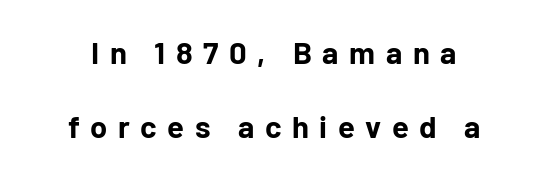
Q: Is the text bold? A: Yes.
Q: Is the text italic (slanted)? A: No, it is upright.
Q: Is the typeface a serif or a sans-serif typeface? A: Sans-serif.
Q: Is the text underlined? A: No.
Q: Is the spacing between letters normal or unusually wide? A: Unusually wide.
Q: Is the spacing between lines tight, normal or loose? A: Loose.
Q: Width (condensed, normal, or wide)? A: Normal.
Q: Stroke contrast? A: Low.
Q: x-height? A: Medium.
Q: Monospaced? A: No.
